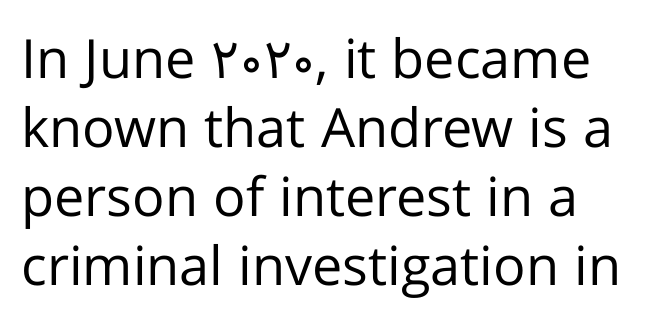
{"serif": "no", "italic": "no", "bold": "no", "weight": "regular", "width": "normal", "stroke_contrast": "low", "x_height": "medium", "monospaced": "no", "underline": "no", "line_spacing": "normal", "line_spacing_ratio": 1.28, "letter_spacing": "normal", "letter_spacing_em": 0.0, "glyph_px": 54}
